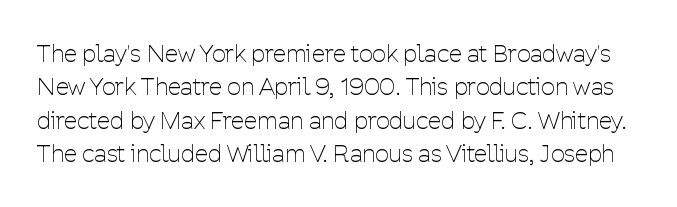
{"italic": "no", "bold": "no", "underline": "no", "line_spacing": "normal", "line_spacing_ratio": 1.39, "letter_spacing": "normal", "letter_spacing_em": 0.0, "glyph_px": 24}
